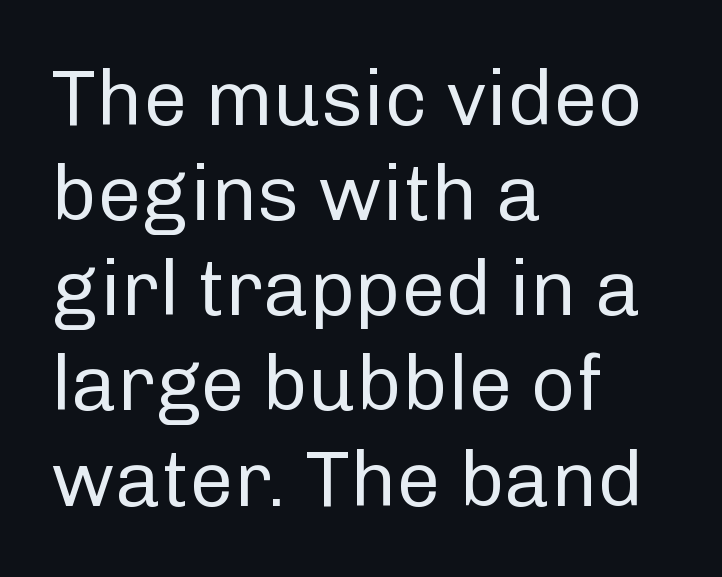
Notice how the passage keeps a crisp vertical edge on the left only. I'd call this a sans setting — the letters go barefoot. Letter spacing: default. The baseline area is clear. The axis of the letterforms is exactly vertical. Spacing verdict: proportional, widths tailored to each character.
